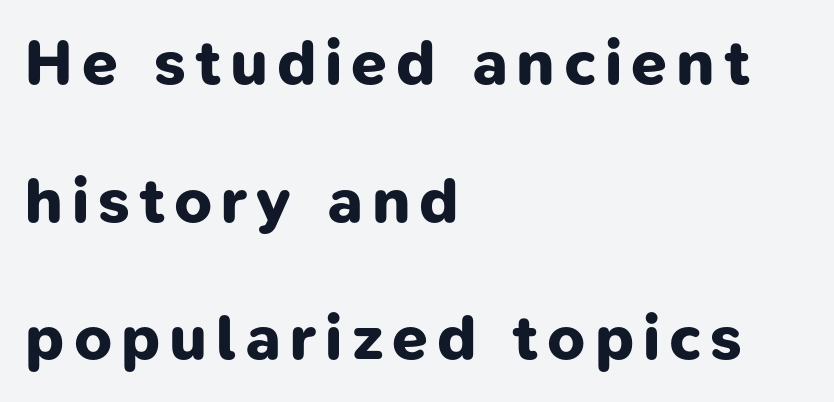
Q: Is the text bold? A: Yes.
Q: Is the typeface a serif or a sans-serif typeface? A: Sans-serif.
Q: Is the text underlined? A: No.
Q: How is the paragraph aligned? A: Left-aligned.
Q: Is the spacing between lines tight, normal or loose? A: Loose.
Q: Width (condensed, normal, or wide)? A: Normal.
Q: Stroke contrast? A: Low.
Q: x-height? A: Medium.
Q: Monospaced? A: No.
